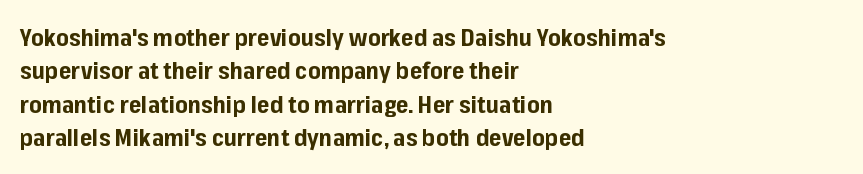
You can tell it's not italic because the verticals are truly vertical. Descender tails drop into unmarked territory. Baseline-to-baseline distance is the conventional proportion of letter height. Nobody touched the tracking dial on this one. Thick stems and heavy bowls — unmistakably bold. One-word summary of the alignment: left.
